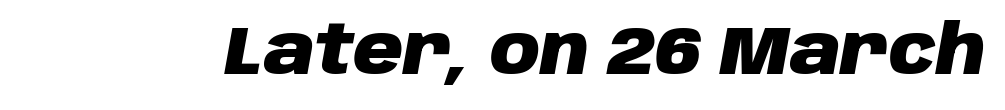
{"italic": "yes", "lean": "right", "slant_degrees": 10, "bold": "yes", "weight": "heavy", "width": "normal", "stroke_contrast": "low", "x_height": "large", "monospaced": "no", "underline": "no", "letter_spacing": "normal", "letter_spacing_em": 0.0, "glyph_px": 69}
